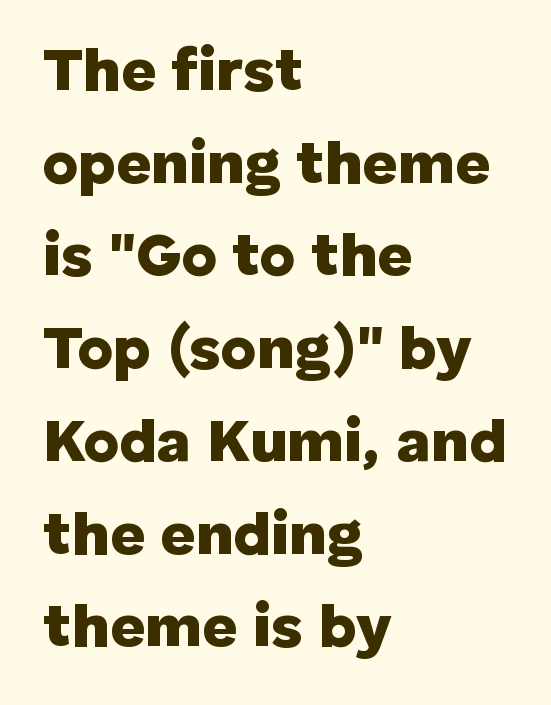
{"serif": "no", "italic": "no", "bold": "yes", "weight": "heavy", "width": "normal", "stroke_contrast": "low", "x_height": "medium", "monospaced": "no", "underline": "no", "align": "left", "line_spacing": "normal", "line_spacing_ratio": 1.52, "letter_spacing": "normal", "letter_spacing_em": 0.0, "glyph_px": 61}
